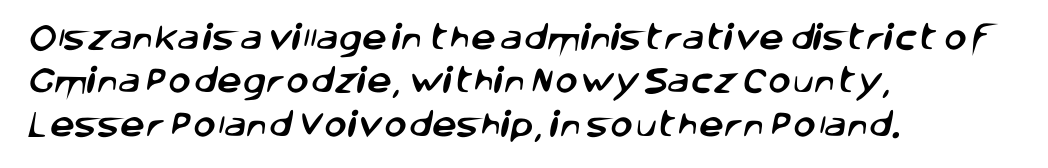
The image shows 28 px sans-serif type; set left-aligned, normal line spacing (1.55x), normal letter spacing, not underlined; low stroke contrast and a large x-height.
